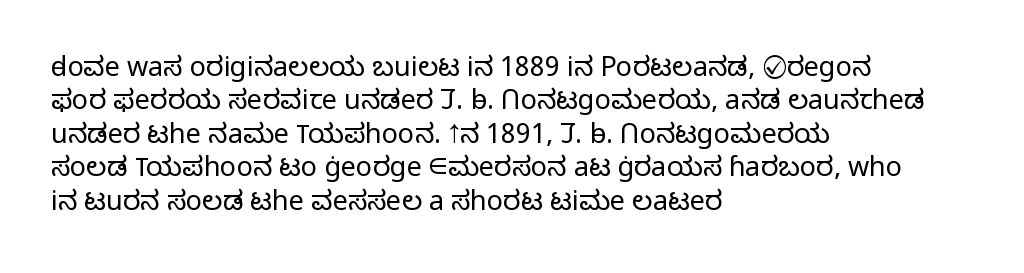
Q: Is the text bold? A: No.
Q: Is the text italic (slanted)? A: No, it is upright.
Q: Is the text underlined? A: No.
Q: How is the paragraph aligned? A: Left-aligned.
Q: Is the spacing between letters normal or unusually wide? A: Normal.
